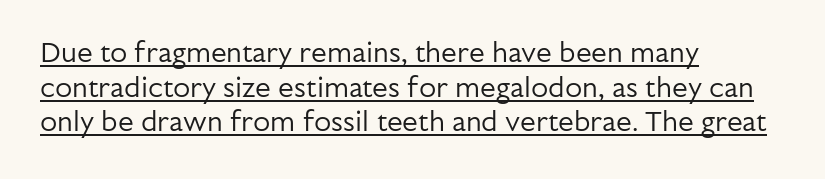
{"serif": "no", "italic": "no", "bold": "no", "weight": "regular", "width": "normal", "stroke_contrast": "low", "x_height": "medium", "monospaced": "no", "underline": "yes", "align": "left", "line_spacing_ratio": 1.24, "letter_spacing": "normal", "letter_spacing_em": 0.0, "glyph_px": 28}
